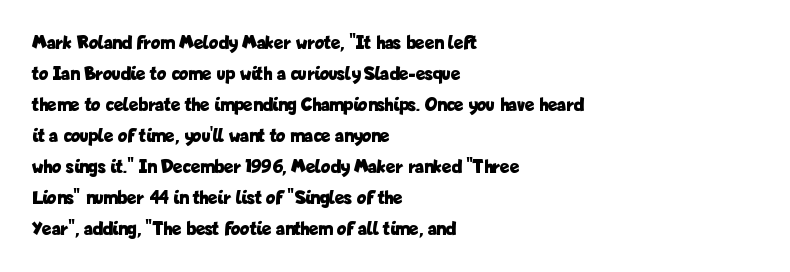
This is heavy type, rendered in bold. No extra tracking has been applied to these lines. The lines in this sample share a left origin and differ only in where they stop. A typesetter would call this leading conventional body-copy spacing. The typography opts for an upright posture over an oblique one. No word sits above an underline.
